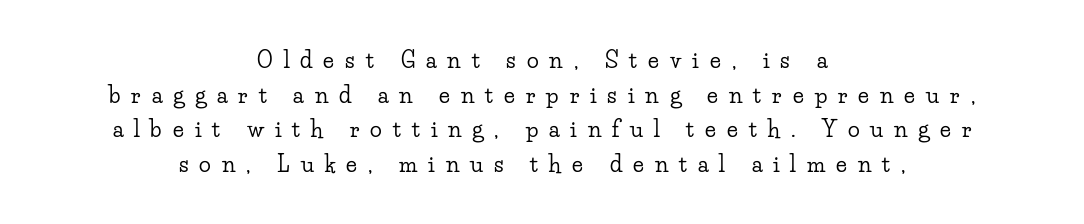
The image shows 22 px text type, upright; set centered, normal line spacing (1.57x), unusually wide letter spacing (+0.5 em), not underlined.
